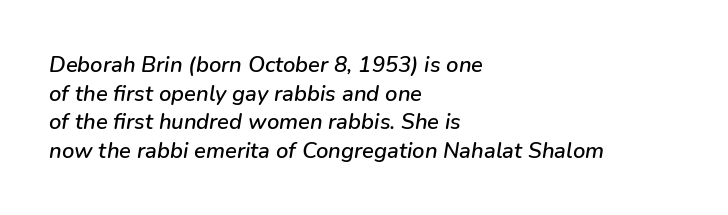
Q: Is the text italic (slanted)? A: Yes, it leans right by about 9 degrees.
Q: Is the text underlined? A: No.
Q: How is the paragraph aligned? A: Left-aligned.
Q: Is the spacing between letters normal or unusually wide? A: Normal.
Q: Is the spacing between lines tight, normal or loose? A: Normal.
